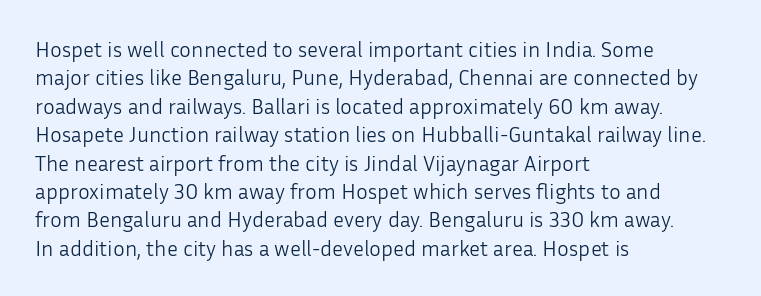
Q: Is the text bold? A: No.
Q: Is the text italic (slanted)? A: No, it is upright.
Q: Is the text underlined? A: No.
Q: How is the paragraph aligned? A: Left-aligned.
Q: Is the spacing between letters normal or unusually wide? A: Normal.
Q: Is the spacing between lines tight, normal or loose? A: Normal.
